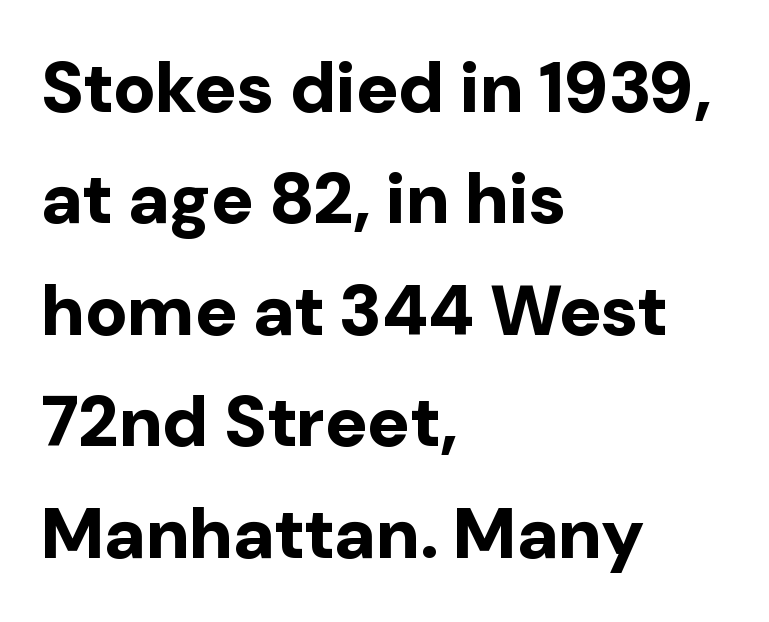
A bare baseline throughout the passage. This rendering uses left alignment, leaving the right contour irregular. A typesetter would call this proportional, since set widths differ per character. The horizontal fit of the characters is conventional and even. Posture: upright roman.
